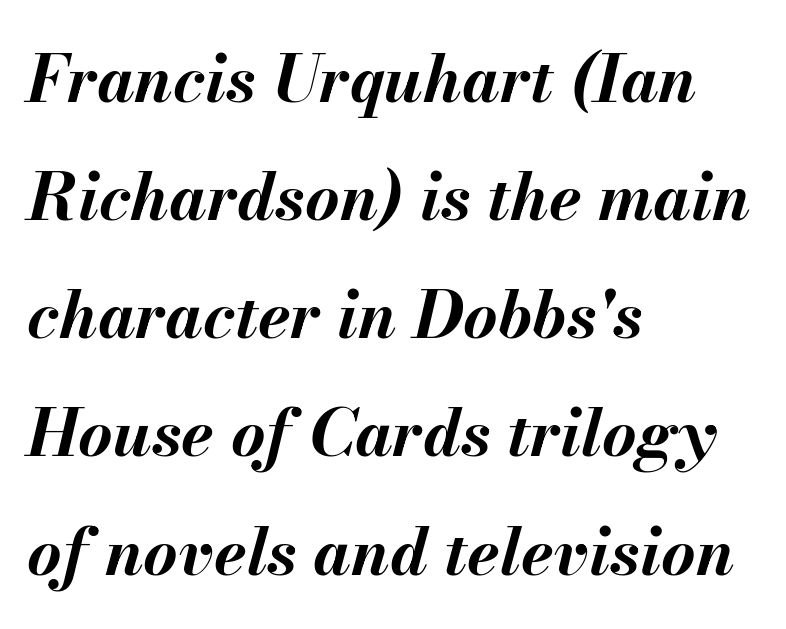
The image shows 66 px bold type, italic (leaning right); set left-aligned, line spacing 1.79x, normal letter spacing, not underlined; medium stroke contrast and a small x-height.
